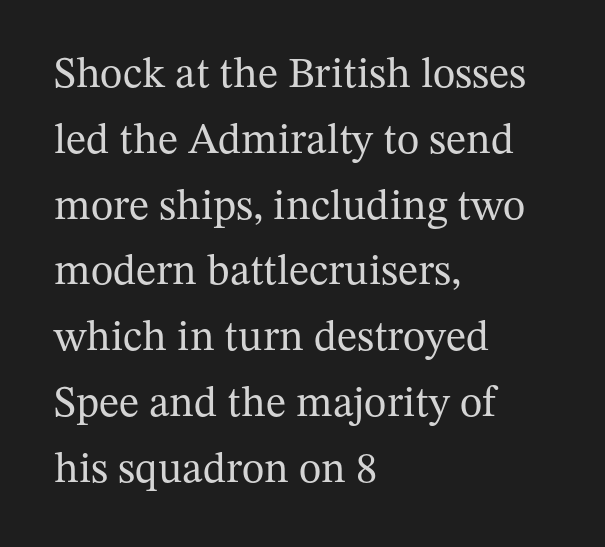
Q: Is the text bold? A: No.
Q: Is the text italic (slanted)? A: No, it is upright.
Q: Is the typeface a serif or a sans-serif typeface? A: Serif.
Q: Is the text underlined? A: No.
Q: How is the paragraph aligned? A: Left-aligned.
Q: Is the spacing between letters normal or unusually wide? A: Normal.
Q: Is the spacing between lines tight, normal or loose? A: Normal.
Q: Width (condensed, normal, or wide)? A: Normal.
Q: Stroke contrast? A: Medium.
Q: x-height? A: Medium.
Q: Monospaced? A: No.
